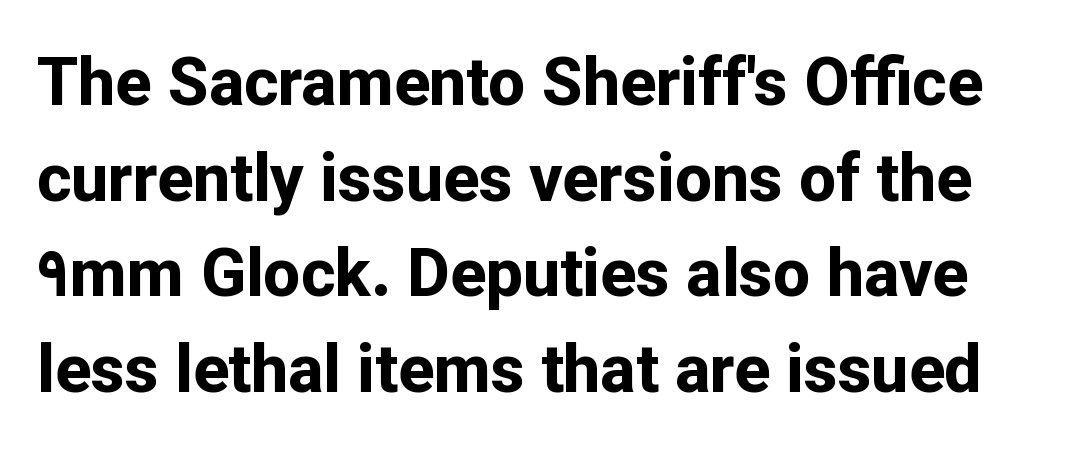
{"serif": "no", "italic": "no", "bold": "yes", "weight": "bold", "width": "normal", "stroke_contrast": "low", "x_height": "medium", "monospaced": "no", "underline": "no", "line_spacing": "normal", "line_spacing_ratio": 1.45, "letter_spacing": "normal", "letter_spacing_em": 0.0, "glyph_px": 66}
